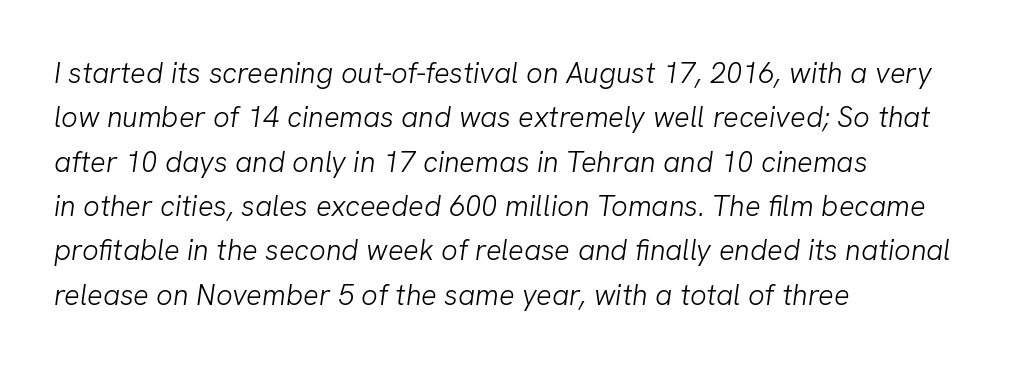
Q: Is the text bold? A: No.
Q: Is the typeface a serif or a sans-serif typeface? A: Sans-serif.
Q: Is the text underlined? A: No.
Q: How is the paragraph aligned? A: Left-aligned.
Q: Is the spacing between letters normal or unusually wide? A: Normal.
Q: Is the spacing between lines tight, normal or loose? A: Normal.
Q: Width (condensed, normal, or wide)? A: Normal.
Q: Stroke contrast? A: Low.
Q: x-height? A: Medium.
Q: Monospaced? A: No.
